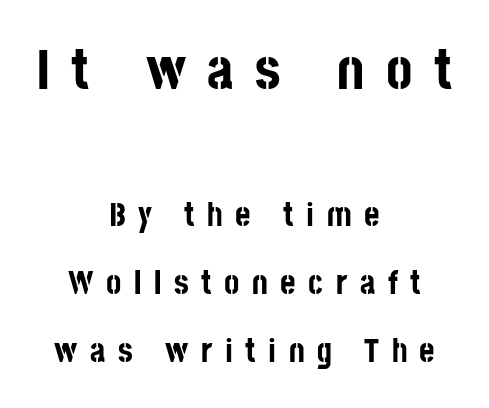
Q: Is the text bold? A: Yes.
Q: Is the text italic (slanted)? A: No, it is upright.
Q: Is the typeface a serif or a sans-serif typeface? A: Sans-serif.
Q: Is the text underlined? A: No.
Q: How is the paragraph aligned? A: Centered.
Q: Is the spacing between letters normal or unusually wide? A: Unusually wide.
Q: Is the spacing between lines tight, normal or loose? A: Loose.
Q: Which block of text is set in a larger size, the first (top) or the second (bottom)? A: The first (top) one.
Q: Width (condensed, normal, or wide)? A: Condensed.
Q: Stroke contrast? A: Low.
Q: x-height? A: Large.
Q: Monospaced? A: No.
